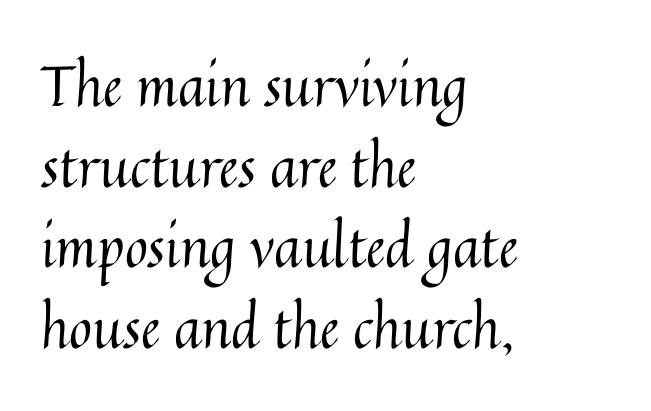
{"bold": "no", "weight": "regular", "width": "normal", "stroke_contrast": "medium", "x_height": "medium", "monospaced": "no", "underline": "no", "align": "left", "line_spacing": "normal", "line_spacing_ratio": 1.44, "letter_spacing": "normal", "letter_spacing_em": 0.0, "glyph_px": 56}
